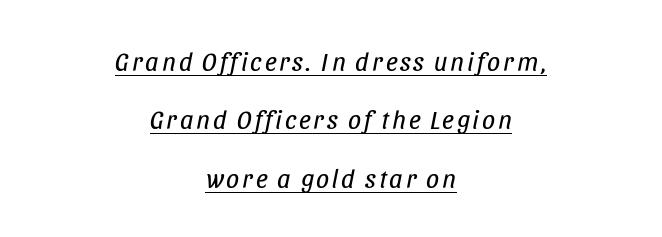
The image shows 26 px text type, italic (leaning right); set centered, loose line spacing (2.25x), underlined.
